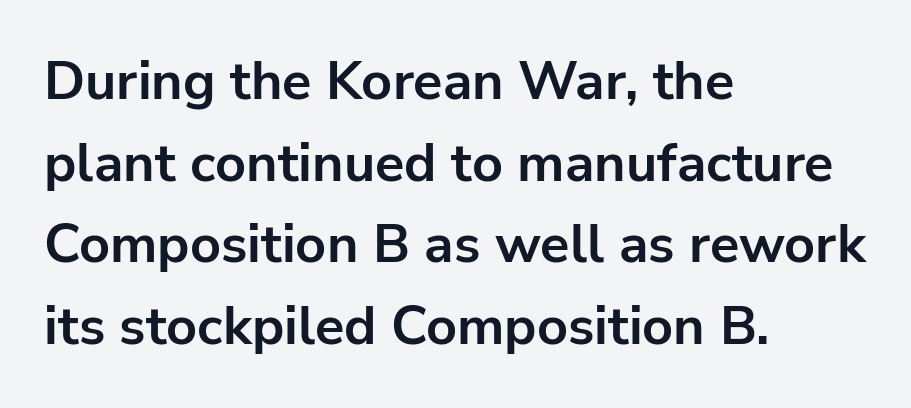
Q: Is the text bold? A: Yes.
Q: Is the text italic (slanted)? A: No, it is upright.
Q: Is the typeface a serif or a sans-serif typeface? A: Sans-serif.
Q: Is the text underlined? A: No.
Q: How is the paragraph aligned? A: Left-aligned.
Q: Is the spacing between letters normal or unusually wide? A: Normal.
Q: Is the spacing between lines tight, normal or loose? A: Normal.
Q: Width (condensed, normal, or wide)? A: Normal.
Q: Stroke contrast? A: Low.
Q: x-height? A: Medium.
Q: Monospaced? A: No.
